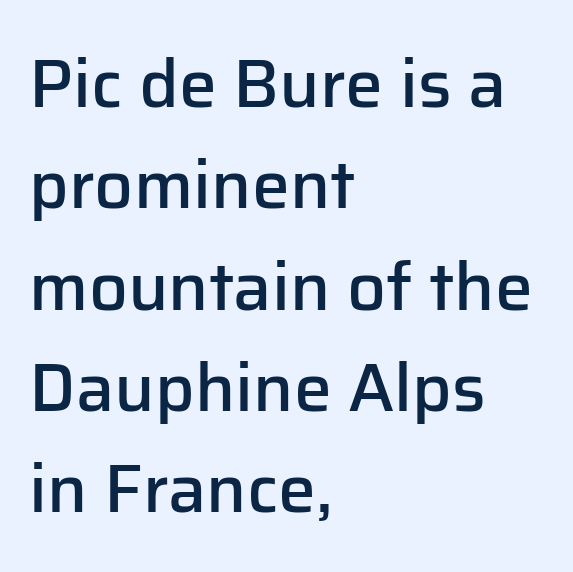
Bare-footed words on every line. These lines keep a tight, regular rhythm from letter to letter. Honestly, the row spacing looks completely unremarkable. Observe the absence of serifs on each vertical stroke in this sample. The lines in this sample share a left origin and differ only in where they stop.
